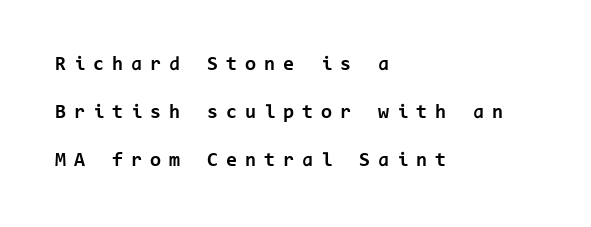
{"italic": "no", "bold": "yes", "underline": "no", "align": "left", "line_spacing": "loose", "line_spacing_ratio": 2.4, "letter_spacing": "wide", "letter_spacing_em": 0.4, "glyph_px": 20}
